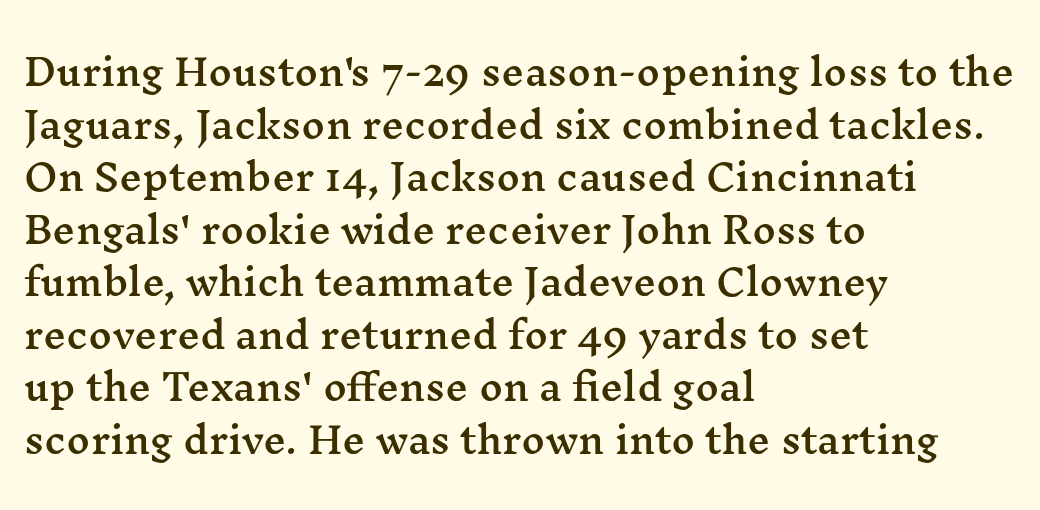
Q: Is the text italic (slanted)? A: No, it is upright.
Q: Is the typeface a serif or a sans-serif typeface? A: Serif.
Q: Is the text underlined? A: No.
Q: How is the paragraph aligned? A: Left-aligned.
Q: Is the spacing between letters normal or unusually wide? A: Normal.
Q: Is the spacing between lines tight, normal or loose? A: Normal.
Q: Width (condensed, normal, or wide)? A: Wide.
Q: Stroke contrast? A: Medium.
Q: x-height? A: Medium.
Q: Monospaced? A: No.
